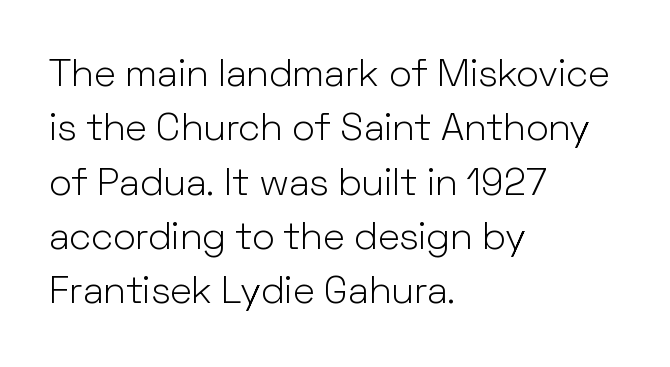
{"serif": "no", "italic": "no", "bold": "no", "weight": "light", "width": "normal", "stroke_contrast": "low", "x_height": "medium", "monospaced": "no", "underline": "no", "align": "left", "line_spacing": "normal", "line_spacing_ratio": 1.43, "letter_spacing": "normal", "letter_spacing_em": 0.0, "glyph_px": 38}
